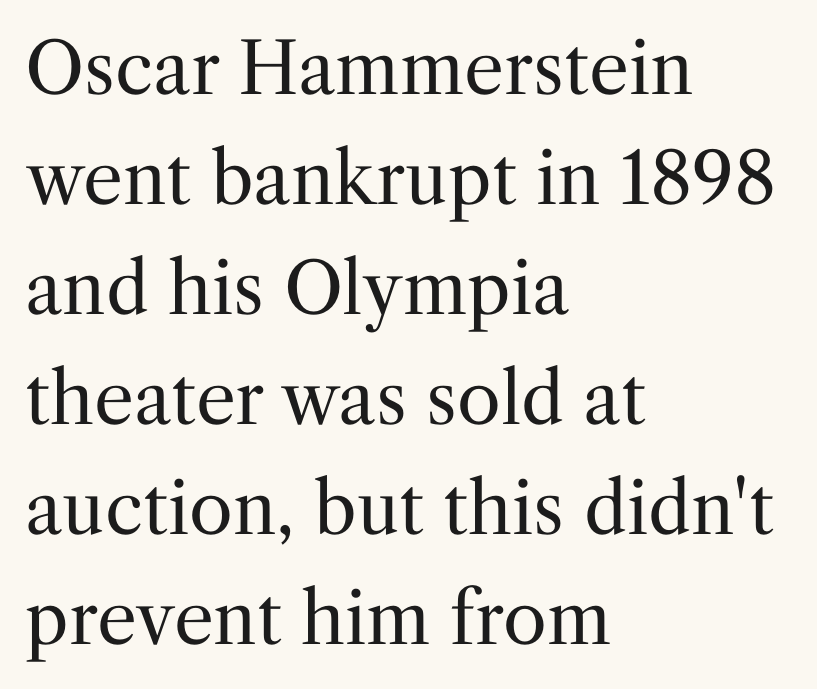
{"serif": "yes", "italic": "no", "bold": "no", "weight": "regular", "width": "normal", "stroke_contrast": "medium", "x_height": "medium", "monospaced": "no", "underline": "no", "align": "left", "line_spacing": "normal", "line_spacing_ratio": 1.55, "letter_spacing": "normal", "letter_spacing_em": 0.0, "glyph_px": 71}
